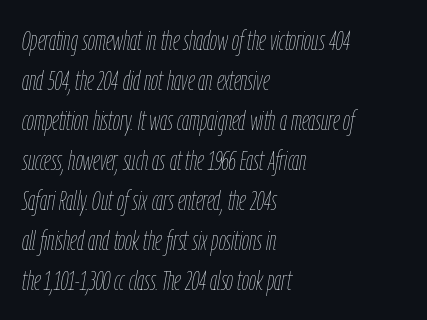
Students, note that the glyphs here touch the page at normal intervals. Ink coverage per letter is moderate at most. Reading down the block, your eye returns to a fixed left position each line. The letters advance in unequal steps, a hallmark of proportional type. Line spacing here is normal. The whole block is typeset with a tilt.
